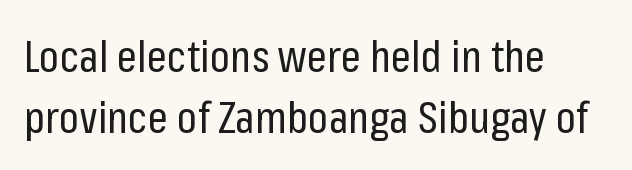
{"serif": "no", "italic": "no", "bold": "no", "weight": "regular", "width": "condensed", "stroke_contrast": "low", "x_height": "medium", "monospaced": "no", "underline": "no", "align": "left", "line_spacing": "normal", "line_spacing_ratio": 1.38, "letter_spacing": "normal", "letter_spacing_em": 0.0, "glyph_px": 44}
